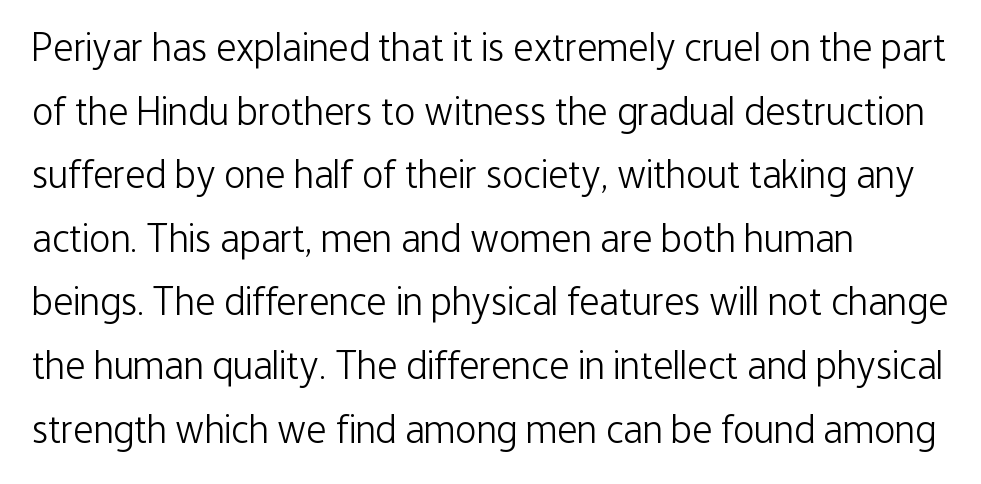
{"serif": "no", "italic": "no", "bold": "no", "weight": "light", "width": "condensed", "stroke_contrast": "low", "x_height": "medium", "monospaced": "no", "underline": "no", "align": "left", "line_spacing": "normal", "line_spacing_ratio": 1.59, "letter_spacing": "normal", "letter_spacing_em": 0.0, "glyph_px": 40}
